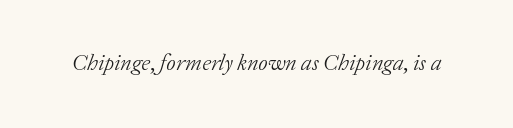
If you drew a line through each stem, it would be angled. Between one letter and the next there's only the usual sliver of space. The space beneath each line is pristine and unruled. Weight: regular or lighter.
